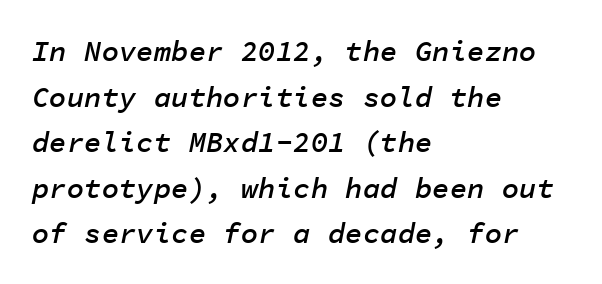
The image shows 29 px semibold type, italic (leaning right), monospaced; set left-aligned, normal line spacing (1.57x), normal letter spacing, not underlined; low stroke contrast and a medium x-height.
